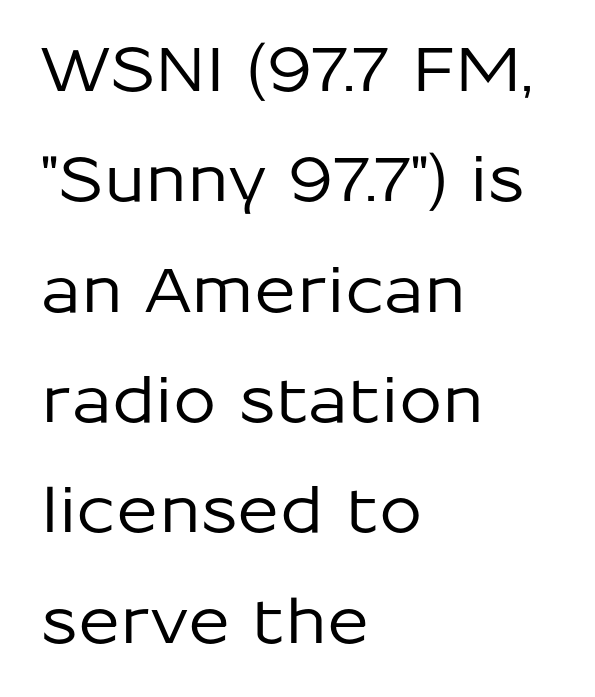
Q: Is the text italic (slanted)? A: No, it is upright.
Q: Is the typeface a serif or a sans-serif typeface? A: Sans-serif.
Q: Is the text underlined? A: No.
Q: How is the paragraph aligned? A: Left-aligned.
Q: Is the spacing between letters normal or unusually wide? A: Normal.
Q: Width (condensed, normal, or wide)? A: Normal.
Q: Stroke contrast? A: Low.
Q: x-height? A: Medium.
Q: Monospaced? A: No.
